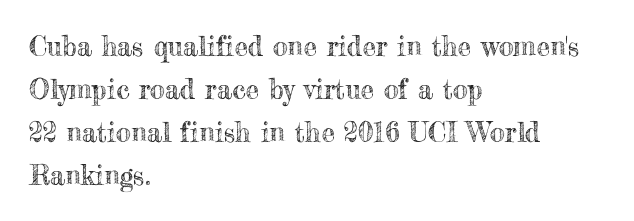
Q: Is the text italic (slanted)? A: No, it is upright.
Q: Is the text underlined? A: No.
Q: How is the paragraph aligned? A: Left-aligned.
Q: Is the spacing between letters normal or unusually wide? A: Normal.
Q: Is the spacing between lines tight, normal or loose? A: Normal.
